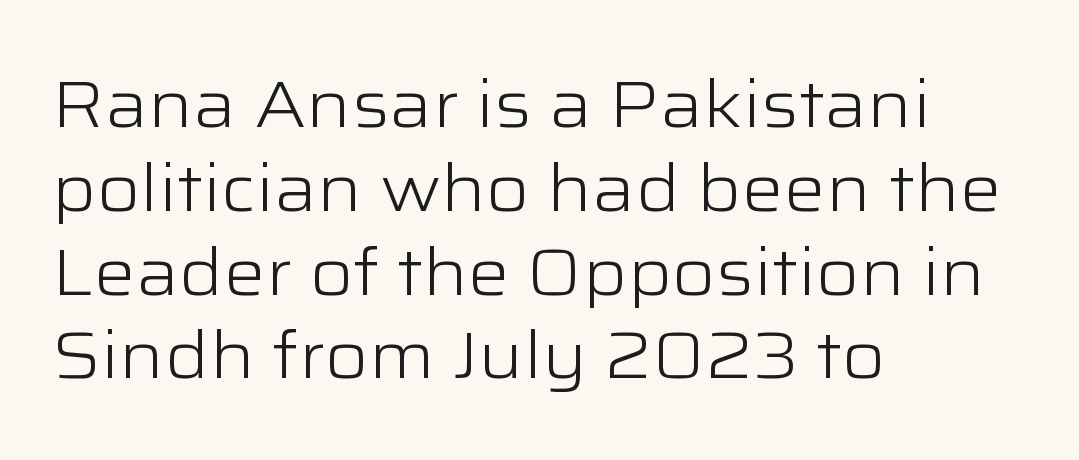
Q: Is the text bold? A: No.
Q: Is the text italic (slanted)? A: No, it is upright.
Q: Is the typeface a serif or a sans-serif typeface? A: Sans-serif.
Q: Is the text underlined? A: No.
Q: How is the paragraph aligned? A: Left-aligned.
Q: Is the spacing between letters normal or unusually wide? A: Normal.
Q: Is the spacing between lines tight, normal or loose? A: Normal.
Q: Width (condensed, normal, or wide)? A: Wide.
Q: Stroke contrast? A: Low.
Q: x-height? A: Medium.
Q: Monospaced? A: No.
